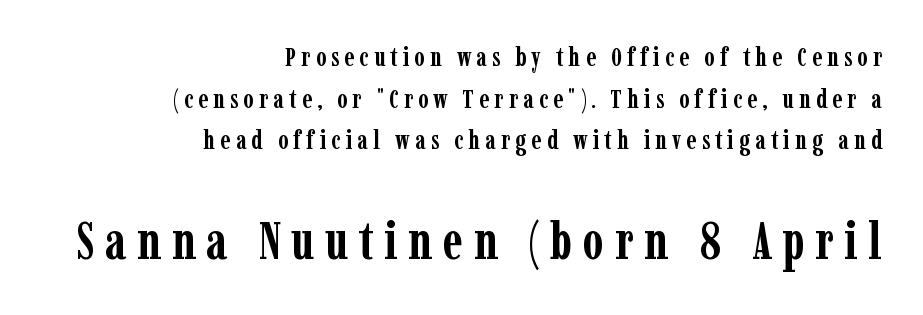
Q: Is the text bold? A: Yes.
Q: Is the text italic (slanted)? A: No, it is upright.
Q: Is the typeface a serif or a sans-serif typeface? A: Serif.
Q: Is the text underlined? A: No.
Q: How is the paragraph aligned? A: Right-aligned.
Q: Is the spacing between letters normal or unusually wide? A: Unusually wide.
Q: Is the spacing between lines tight, normal or loose? A: Normal.
Q: Which block of text is set in a larger size, the first (top) or the second (bottom)? A: The second (bottom) one.
Q: Width (condensed, normal, or wide)? A: Condensed.
Q: Stroke contrast? A: Low.
Q: x-height? A: Medium.
Q: Monospaced? A: No.
